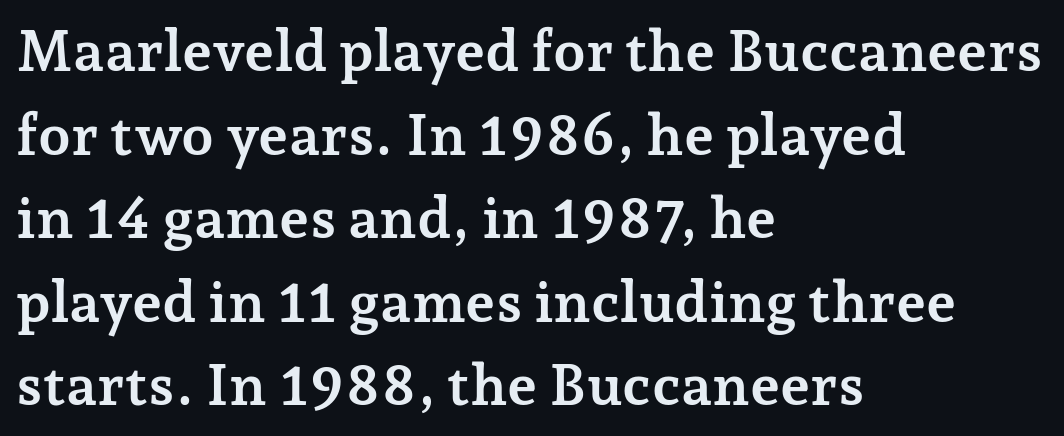
The passage is arranged the way most books set body copy — flush left. Unlike a clean sans, this face finishes its strokes with serifs. These lines are rendered in a variable-pitch font. Notice how thick the strokes are: this is what a full bold looks like.
